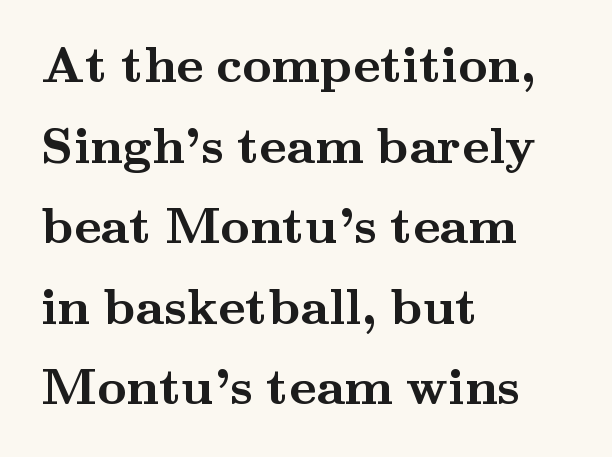
The image shows 51 px semibold, wide serif type, upright; set left-aligned, normal line spacing (1.58x), normal letter spacing, not underlined; medium stroke contrast and a small x-height.
